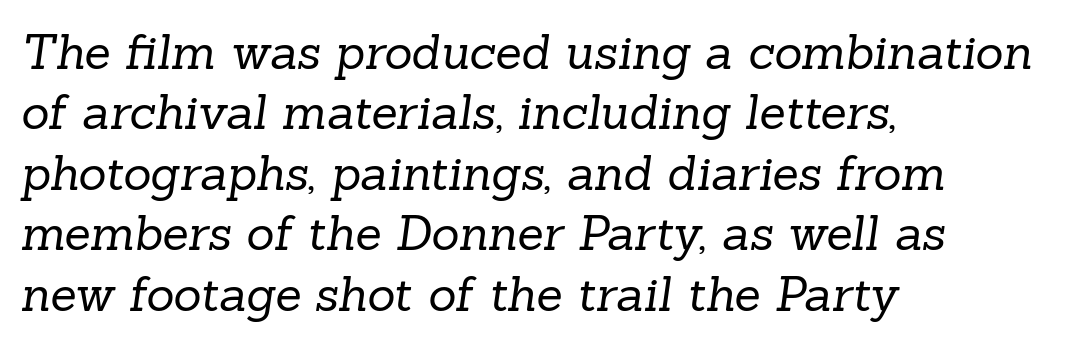
The image shows 48 px regular-weight serif type; set left-aligned, normal line spacing (1.26x), normal letter spacing, not underlined; low stroke contrast and a medium x-height.
